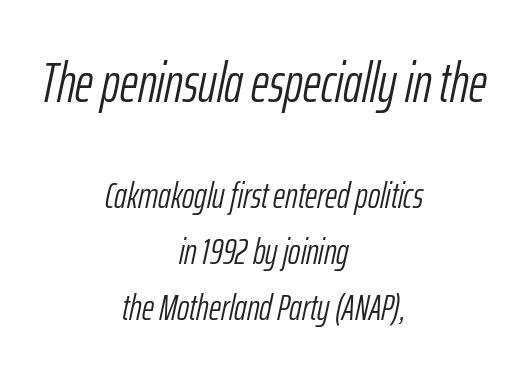
{"italic": "yes", "lean": "right", "slant_degrees": 12, "bold": "no", "weight": "light", "width": "condensed", "stroke_contrast": "low", "x_height": "medium", "monospaced": "no", "underline": "no", "align": "center", "line_spacing": "normal", "line_spacing_ratio": 1.51, "letter_spacing": "normal", "letter_spacing_em": 0.0, "larger_block": "first", "size_ratio": 1.49, "glyph_px": 55}
